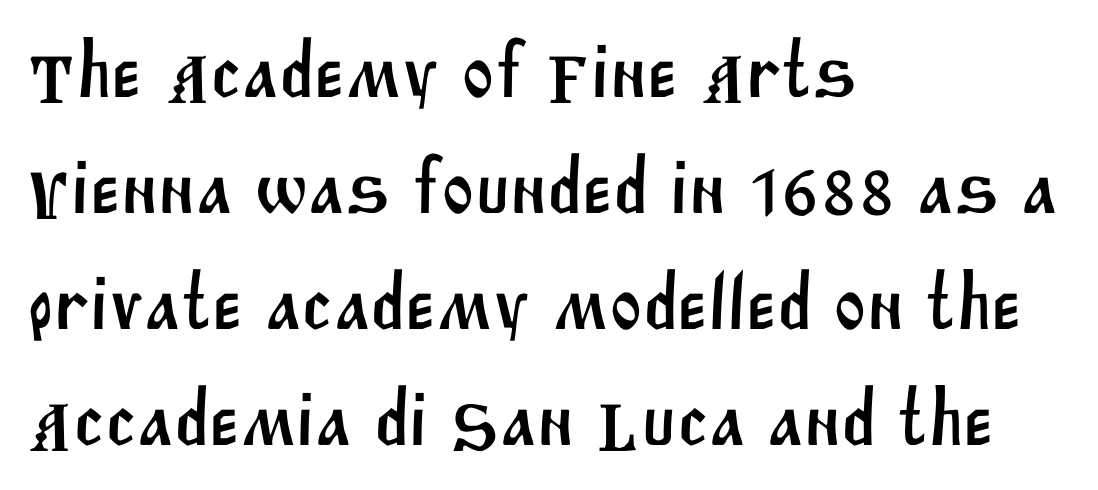
Each word holds together tightly as a unit, with standard inter-letter gaps. No word sits above an underline. Type style note: lacks serifs. These lines stack with their left ends in a neat column. These lines are rendered in a variable-pitch font. Rows of type keep a routine distance in the vertical direction.
